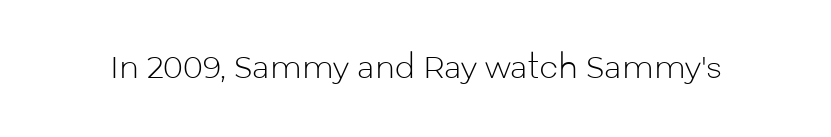
{"serif": "no", "italic": "no", "bold": "no", "weight": "light", "width": "normal", "stroke_contrast": "low", "x_height": "medium", "monospaced": "no", "underline": "no", "letter_spacing": "normal", "letter_spacing_em": 0.0, "glyph_px": 30}
